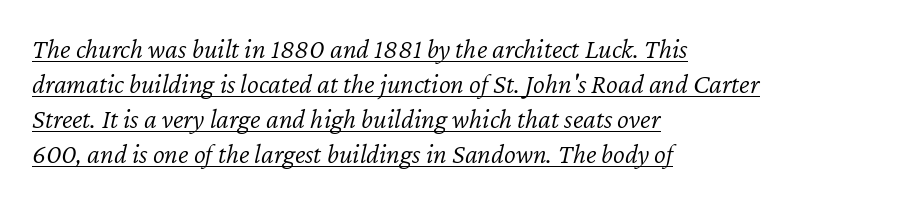
The image shows 28 px light type, italic (leaning right); set left-aligned, normal line spacing (1.25x), normal letter spacing, underlined; low stroke contrast and a medium x-height.
